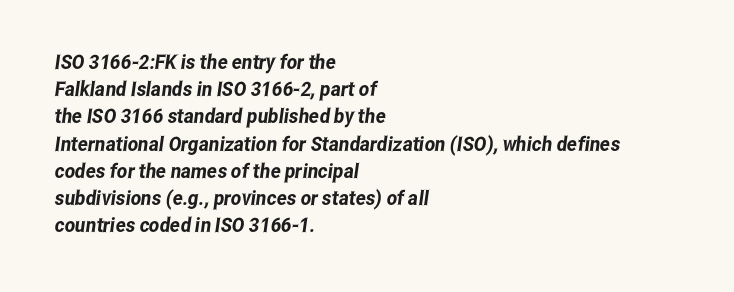
Regular leading. In terms of letterspacing, this is plain default setting. Line starts are locked; line ends wander. Rule under the text: the space is simply empty.
